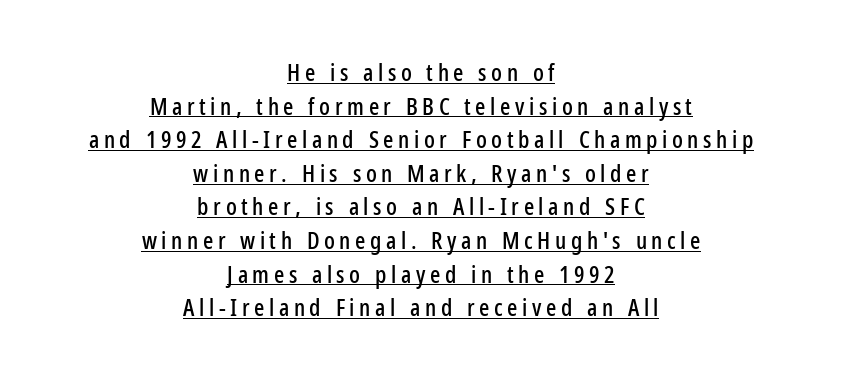
Q: Is the text italic (slanted)? A: No, it is upright.
Q: Is the text underlined? A: Yes.
Q: How is the paragraph aligned? A: Centered.
Q: Is the spacing between lines tight, normal or loose? A: Normal.
